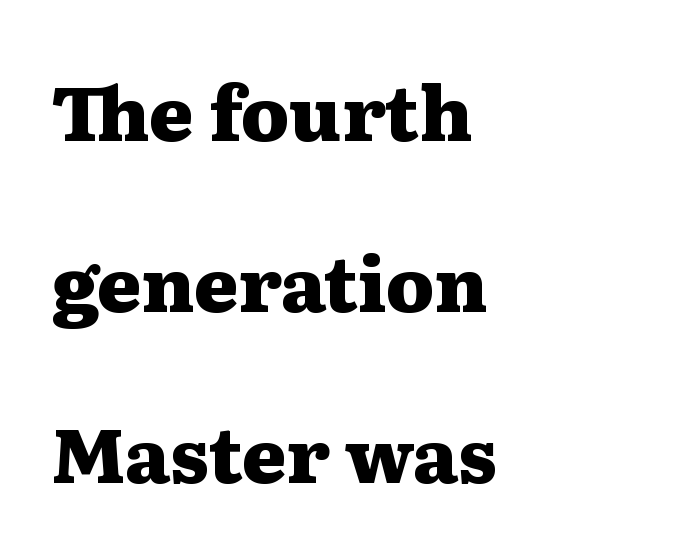
The image shows 75 px heavy, wide serif type, upright; set left-aligned, loose line spacing (2.28x), normal letter spacing, not underlined; medium stroke contrast and a medium x-height.
